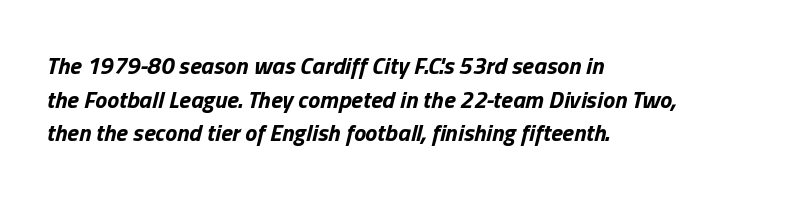
{"italic": "yes", "lean": "right", "slant_degrees": 13, "bold": "yes", "underline": "no", "align": "left", "line_spacing": "normal", "line_spacing_ratio": 1.4, "letter_spacing": "normal", "letter_spacing_em": 0.0, "glyph_px": 24}
